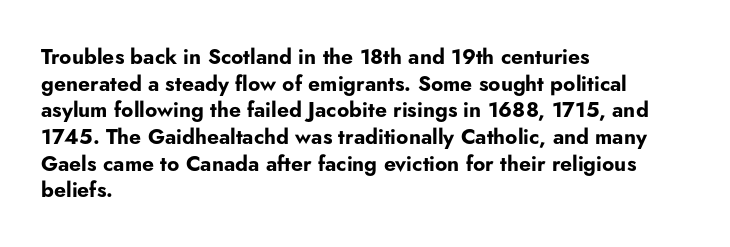
Honestly, the row spacing looks completely unremarkable. Posture: upright roman. Plenty of ink on the page — the face is bold. Typeset ragged right — the left edge is the straight one.
